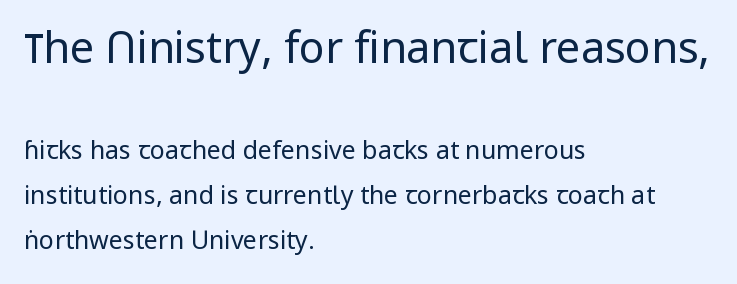
The image shows 43 px regular-weight sans-serif type, upright; set left-aligned, line spacing 1.8x, normal letter spacing, not underlined; the first (top) block is 1.72x larger; low stroke contrast and a medium x-height.
